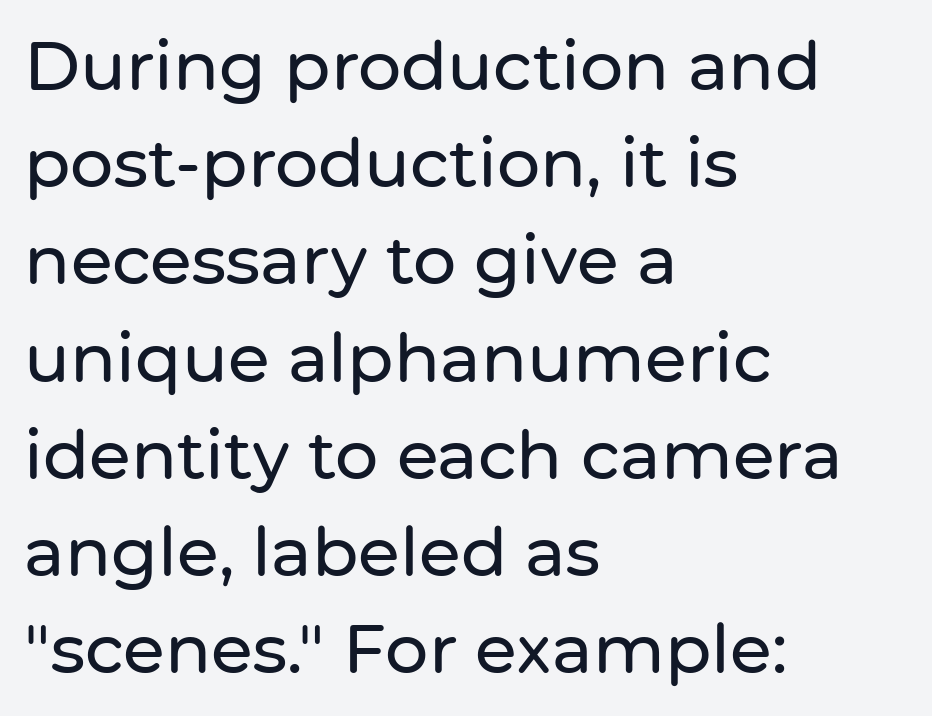
{"serif": "no", "italic": "no", "width": "normal", "stroke_contrast": "low", "x_height": "medium", "monospaced": "no", "underline": "no", "align": "left", "line_spacing": "normal", "line_spacing_ratio": 1.43, "letter_spacing": "normal", "letter_spacing_em": 0.0, "glyph_px": 68}
